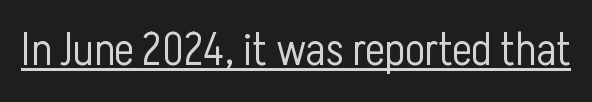
{"serif": "no", "italic": "no", "bold": "no", "weight": "light", "width": "condensed", "stroke_contrast": "low", "x_height": "medium", "monospaced": "no", "underline": "yes", "letter_spacing": "normal", "letter_spacing_em": 0.0, "glyph_px": 46}
